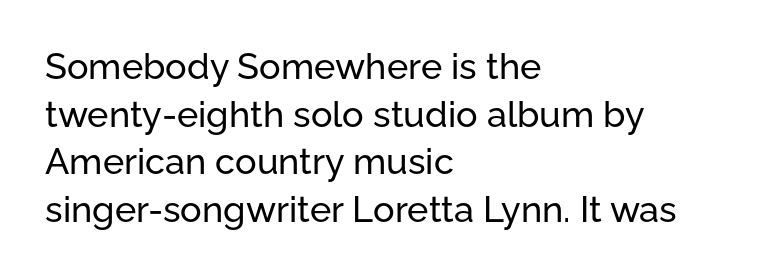
{"serif": "no", "italic": "no", "width": "normal", "stroke_contrast": "low", "x_height": "medium", "monospaced": "no", "underline": "no", "align": "left", "line_spacing": "normal", "line_spacing_ratio": 1.32, "letter_spacing": "normal", "letter_spacing_em": 0.0, "glyph_px": 36}
